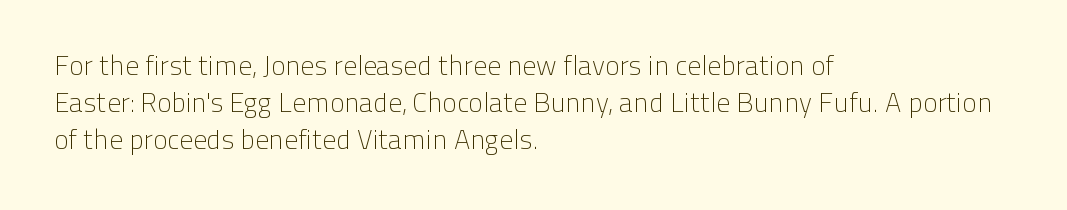
Reading down the block, your eye returns to a fixed left position each line. Tall strokes in this sample are plumb rather than angled. The rendering uses a moderate line-height, typical for paragraphs. This is not heavy type; no bold has been used. Any mark beneath the type? The region is blank. Each word holds together tightly as a unit, with standard inter-letter gaps.
